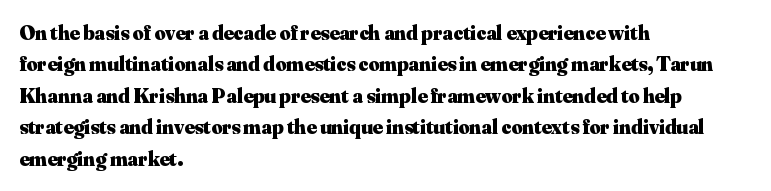
The image shows 21 px bold type, upright; set left-aligned, normal line spacing (1.5x), normal letter spacing, not underlined.
